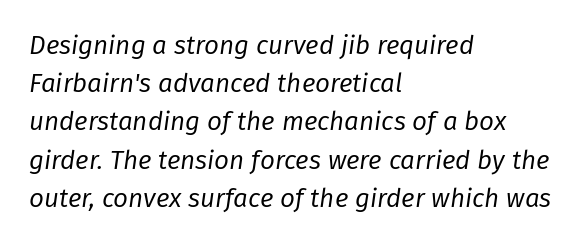
The image shows 26 px text type, italic (leaning right); set left-aligned, normal line spacing (1.47x), normal letter spacing, not underlined.
